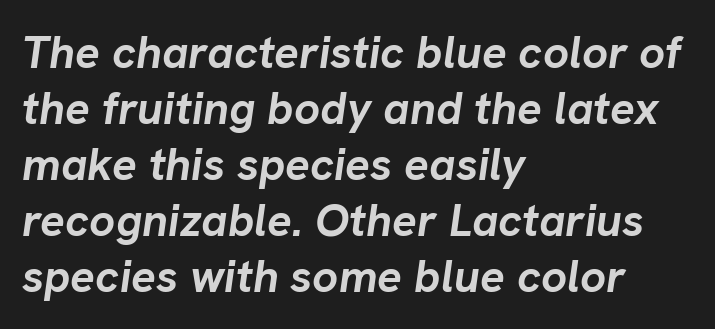
The image shows 46 px semibold type, italic (leaning right); set left-aligned, line spacing 1.22x, normal letter spacing, not underlined; low stroke contrast and a medium x-height.
